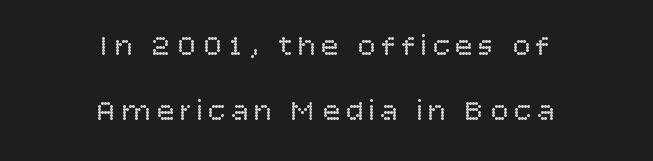
{"serif": "no", "italic": "no", "bold": "no", "weight": "regular", "width": "normal", "stroke_contrast": "low", "x_height": "large", "monospaced": "no", "underline": "no", "align": "center", "line_spacing": "loose", "line_spacing_ratio": 2.24, "glyph_px": 29}
